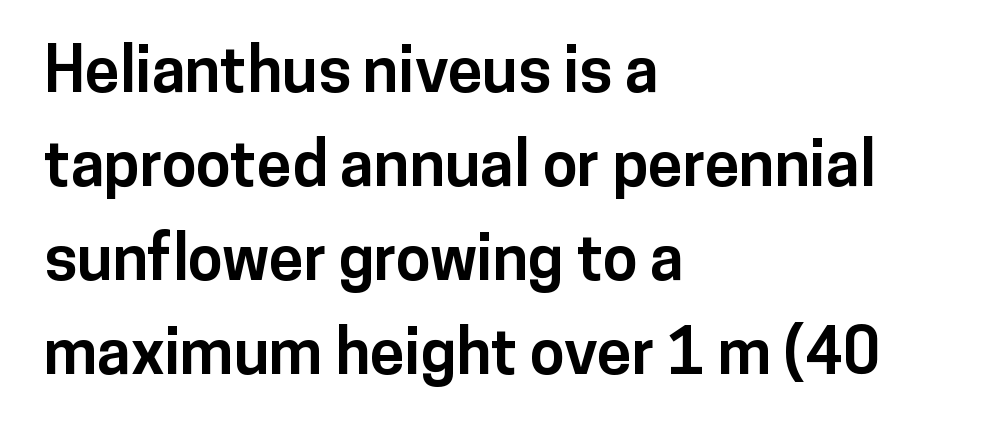
{"serif": "no", "italic": "no", "bold": "yes", "weight": "bold", "width": "normal", "stroke_contrast": "low", "x_height": "medium", "monospaced": "no", "underline": "no", "align": "left", "line_spacing": "normal", "line_spacing_ratio": 1.49, "letter_spacing": "normal", "letter_spacing_em": 0.0, "glyph_px": 63}
